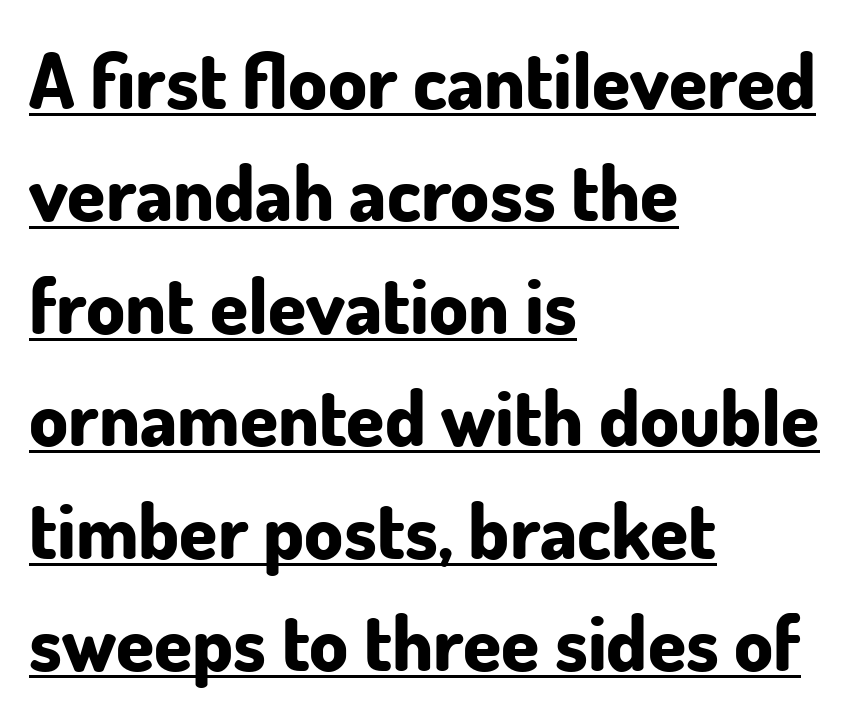
{"serif": "no", "italic": "no", "bold": "yes", "weight": "bold", "width": "normal", "stroke_contrast": "low", "x_height": "small", "monospaced": "no", "underline": "yes", "align": "left", "line_spacing": "normal", "line_spacing_ratio": 1.46, "letter_spacing": "normal", "letter_spacing_em": 0.0, "glyph_px": 77}
